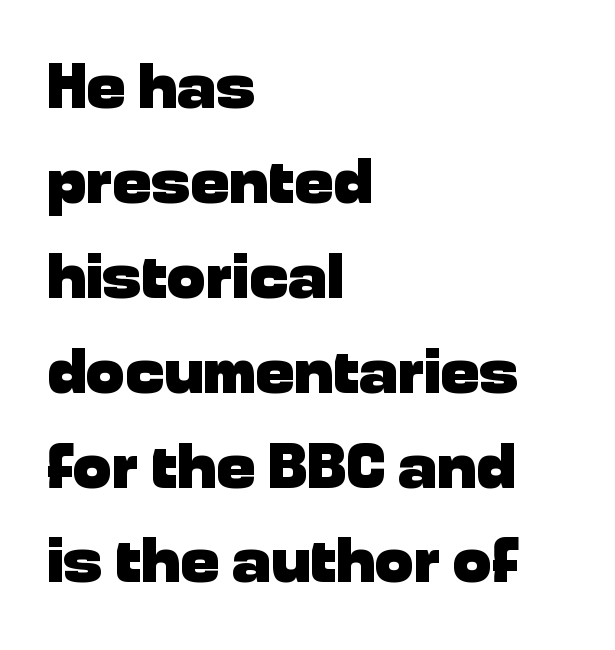
Observe the absence of serifs on each vertical stroke in this sample. Nobody drew a line under any word here. A typesetter would call this leading conventional body-copy spacing. The setting favours the left margin, as ordinary paragraphs usually do. Caption: standard tracking, unaltered.
